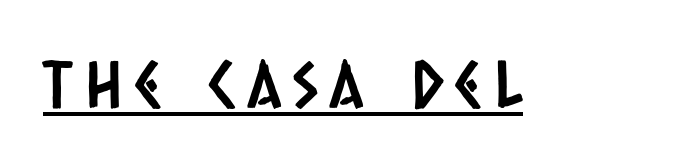
{"serif": "no", "width": "condensed", "stroke_contrast": "low", "x_height": "large", "monospaced": "no", "underline": "yes", "letter_spacing": "wide", "letter_spacing_em": 0.2, "glyph_px": 65}
